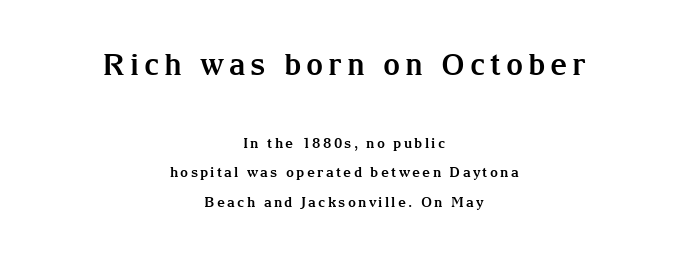
The image shows 30 px bold serif type, upright; set centered, loose line spacing (2.12x), not underlined; the first (top) block is 2.14x larger; medium stroke contrast and a medium x-height.
